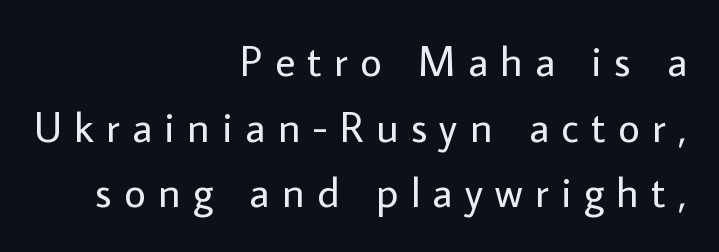
{"serif": "no", "italic": "no", "bold": "no", "weight": "regular", "width": "normal", "stroke_contrast": "low", "x_height": "medium", "monospaced": "no", "underline": "no", "align": "right", "line_spacing": "normal", "line_spacing_ratio": 1.56, "letter_spacing": "wide", "letter_spacing_em": 0.3, "glyph_px": 42}
